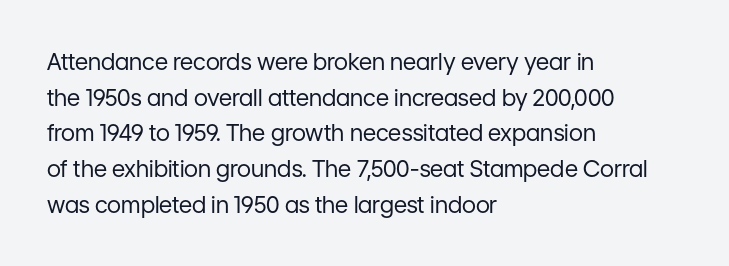
The image shows 23 px text type, upright; set left-aligned, normal line spacing (1.55x), normal letter spacing, not underlined.
